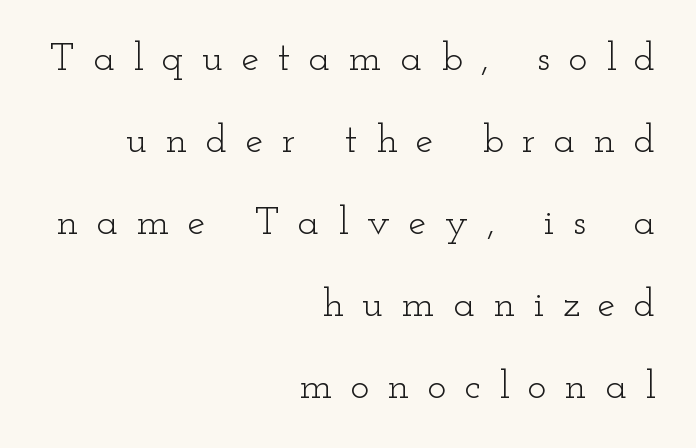
{"serif": "yes", "italic": "no", "bold": "no", "weight": "light", "width": "wide", "stroke_contrast": "low", "x_height": "small", "monospaced": "no", "underline": "no", "align": "right", "line_spacing": "loose", "line_spacing_ratio": 2.05, "letter_spacing": "wide", "letter_spacing_em": 0.46, "glyph_px": 40}
